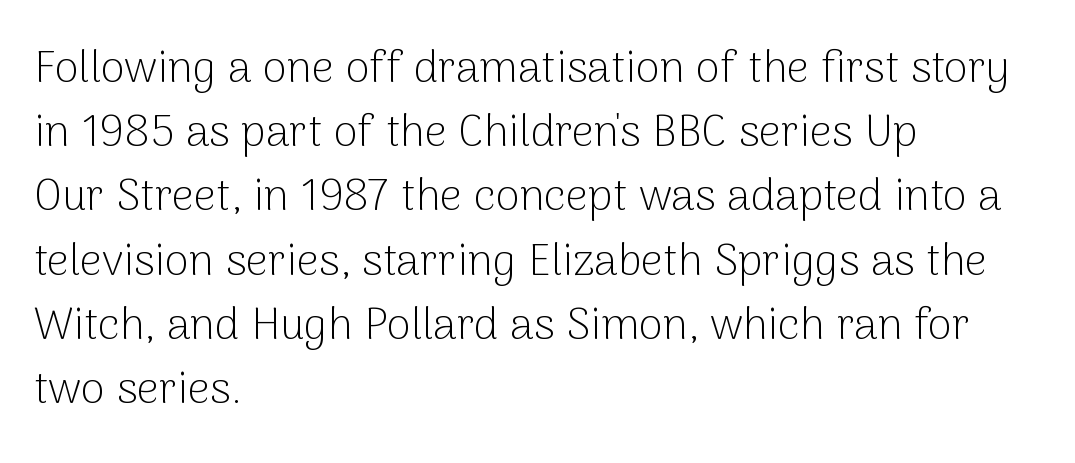
The image shows 44 px light sans-serif type, upright; set left-aligned, normal line spacing (1.46x), normal letter spacing, not underlined; low stroke contrast and a medium x-height.
